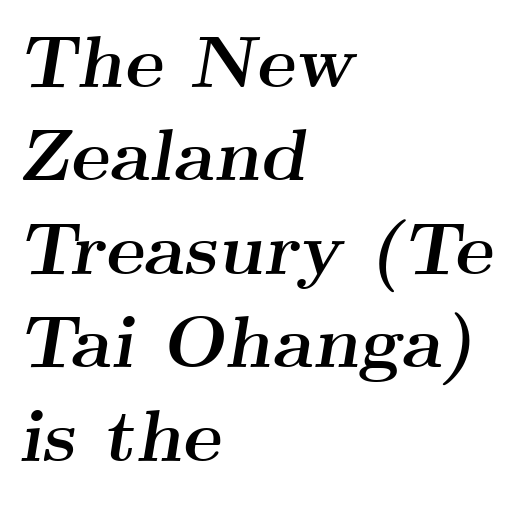
Q: Is the text bold? A: Yes.
Q: Is the text italic (slanted)? A: Yes, it leans right by about 9 degrees.
Q: Is the typeface a serif or a sans-serif typeface? A: Serif.
Q: Is the text underlined? A: No.
Q: How is the paragraph aligned? A: Left-aligned.
Q: Is the spacing between letters normal or unusually wide? A: Normal.
Q: Is the spacing between lines tight, normal or loose? A: Normal.
Q: Width (condensed, normal, or wide)? A: Wide.
Q: Stroke contrast? A: Medium.
Q: x-height? A: Small.
Q: Monospaced? A: No.
